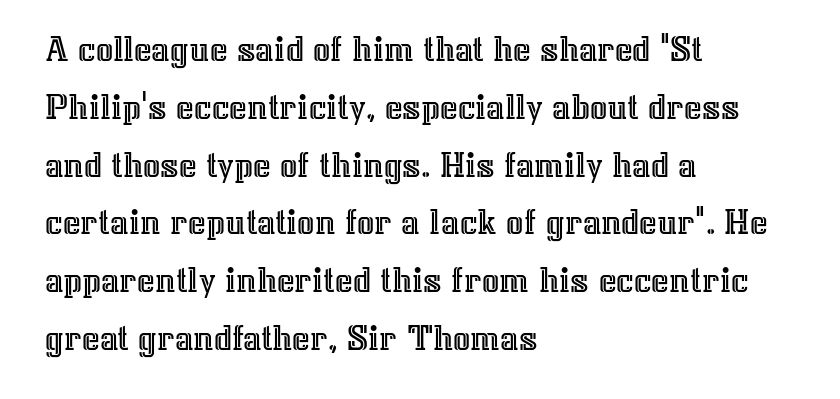
Q: Is the text italic (slanted)? A: No, it is upright.
Q: Is the text underlined? A: No.
Q: How is the paragraph aligned? A: Left-aligned.
Q: Is the spacing between letters normal or unusually wide? A: Normal.
Q: Is the spacing between lines tight, normal or loose? A: Normal.
Q: Width (condensed, normal, or wide)? A: Normal.
Q: x-height? A: Medium.
Q: Monospaced? A: No.
